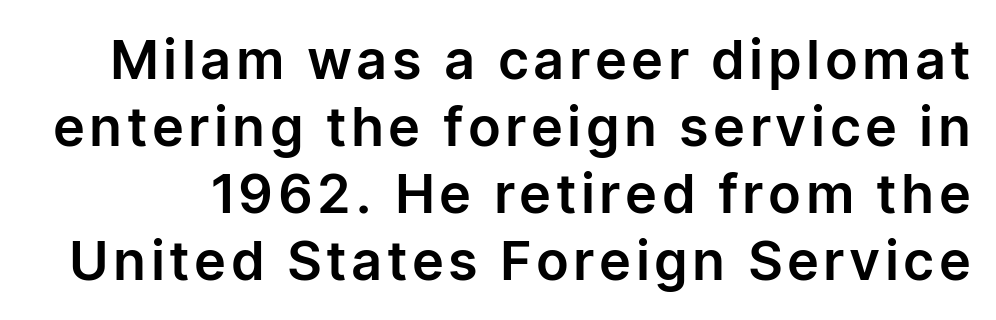
The image shows 54 px sans-serif type, upright; set line spacing 1.24x, not underlined; low stroke contrast and a medium x-height.
